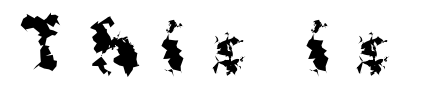
{"serif": "no", "italic": "no", "bold": "yes", "weight": "bold", "width": "normal", "stroke_contrast": "medium", "x_height": "medium", "monospaced": "no", "underline": "no", "letter_spacing": "wide", "letter_spacing_em": 0.44, "glyph_px": 63}
